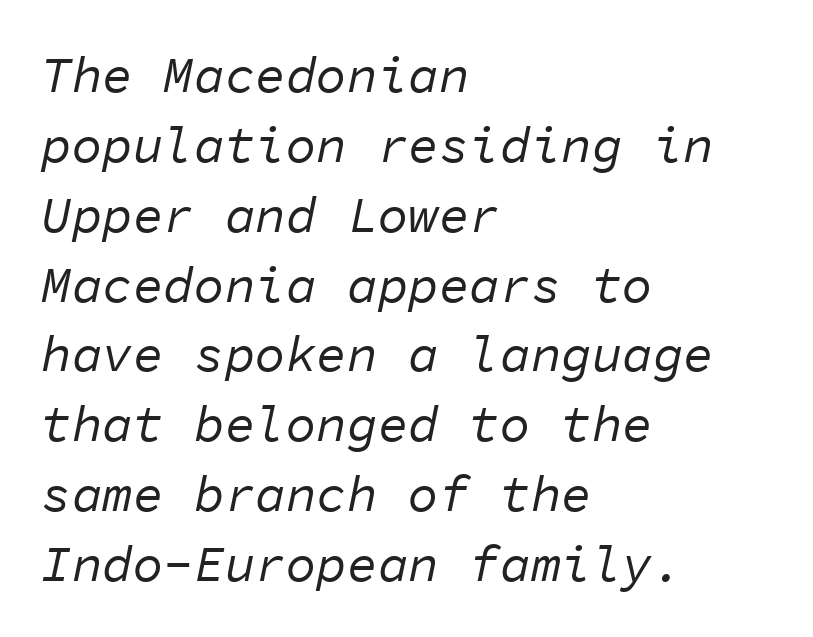
{"italic": "yes", "lean": "right", "slant_degrees": 11, "bold": "no", "weight": "regular", "width": "normal", "stroke_contrast": "low", "x_height": "medium", "monospaced": "yes", "underline": "no", "align": "left", "line_spacing": "normal", "line_spacing_ratio": 1.37, "letter_spacing": "normal", "letter_spacing_em": 0.0, "glyph_px": 51}
